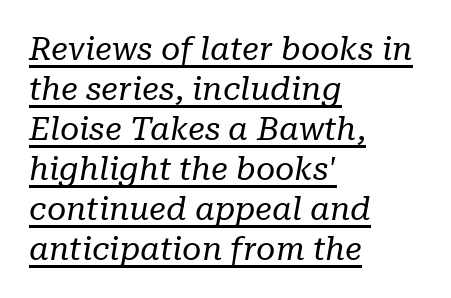
Stroke terminals: seriffed. Layout note: lines flush left. Character widths vary here, with narrow letters taking less room than wide ones. Looks like someone drew a line under every word here. The weight would be labelled regular, book, light, or lighter still. Slant detected: the letters are inclined.
